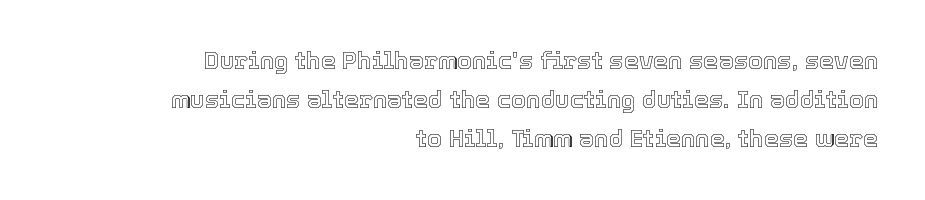
{"italic": "no", "underline": "no", "align": "right", "line_spacing": "normal", "line_spacing_ratio": 1.63, "letter_spacing": "normal", "letter_spacing_em": 0.0, "glyph_px": 24}
